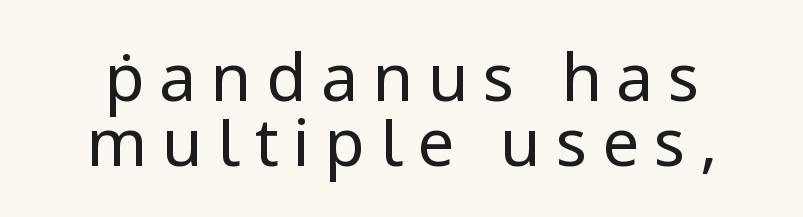
{"serif": "no", "italic": "no", "bold": "no", "weight": "regular", "width": "normal", "stroke_contrast": "low", "x_height": "medium", "monospaced": "no", "underline": "no", "line_spacing": "tight", "line_spacing_ratio": 0.99, "letter_spacing": "wide", "letter_spacing_em": 0.22, "glyph_px": 66}
